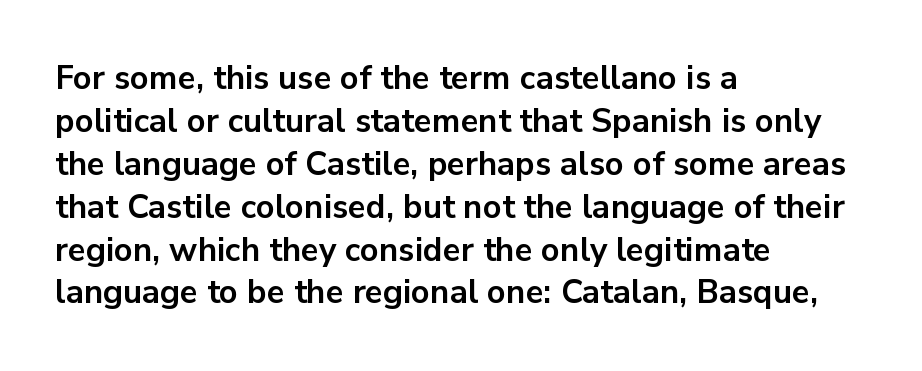
{"serif": "no", "italic": "no", "bold": "yes", "weight": "bold", "width": "normal", "stroke_contrast": "low", "x_height": "medium", "monospaced": "no", "underline": "no", "align": "left", "line_spacing": "normal", "line_spacing_ratio": 1.3, "letter_spacing": "normal", "letter_spacing_em": 0.0, "glyph_px": 33}
